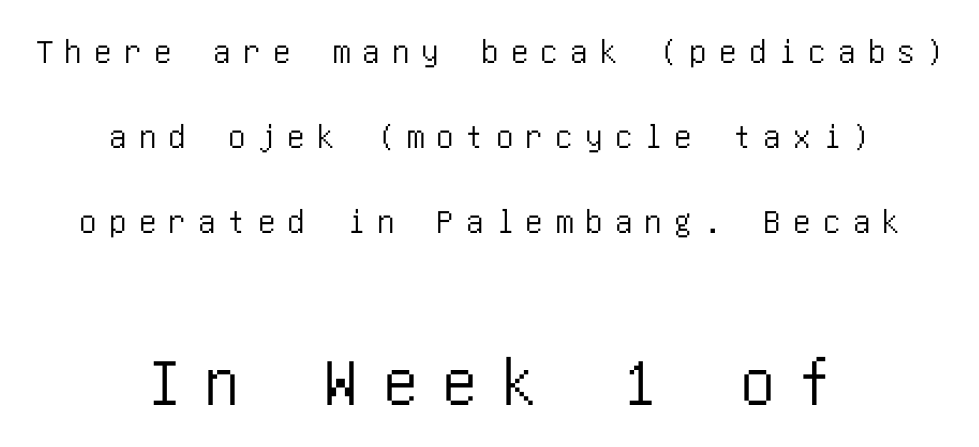
The image shows 70 px condensed sans-serif type, upright; set centered, loose line spacing (2.43x), unusually wide letter spacing (+0.35 em), not underlined; the second (bottom) block is 2.0x larger; low stroke contrast and a large x-height.
